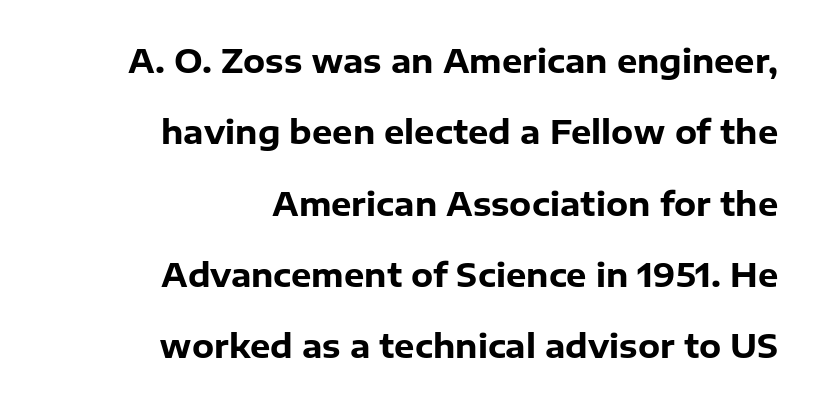
The strokes are fattened all the way to bold. Typographically, this falls in the sans-serif category. Airy leading. These lines are rendered in a variable-pitch font. Descenders hang freely into open space. Every stem runs plumb, perpendicular to the baseline.
